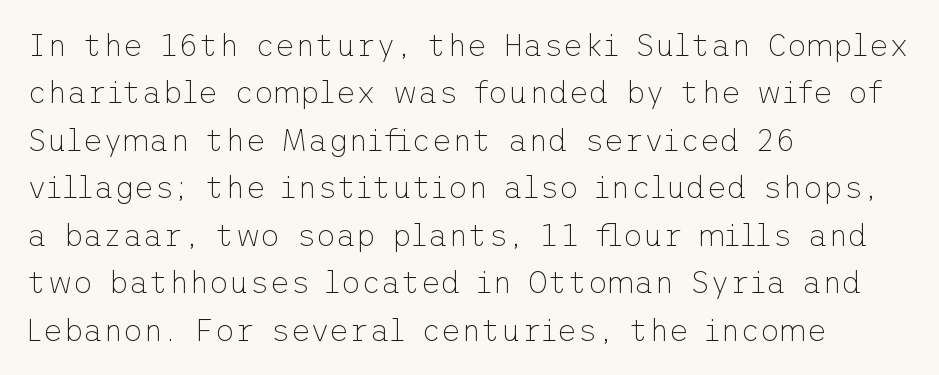
{"serif": "no", "italic": "no", "bold": "no", "weight": "thin", "width": "normal", "stroke_contrast": "low", "x_height": "medium", "underline": "no", "align": "left", "line_spacing": "normal", "line_spacing_ratio": 1.53, "letter_spacing": "normal", "letter_spacing_em": 0.0, "glyph_px": 31}
